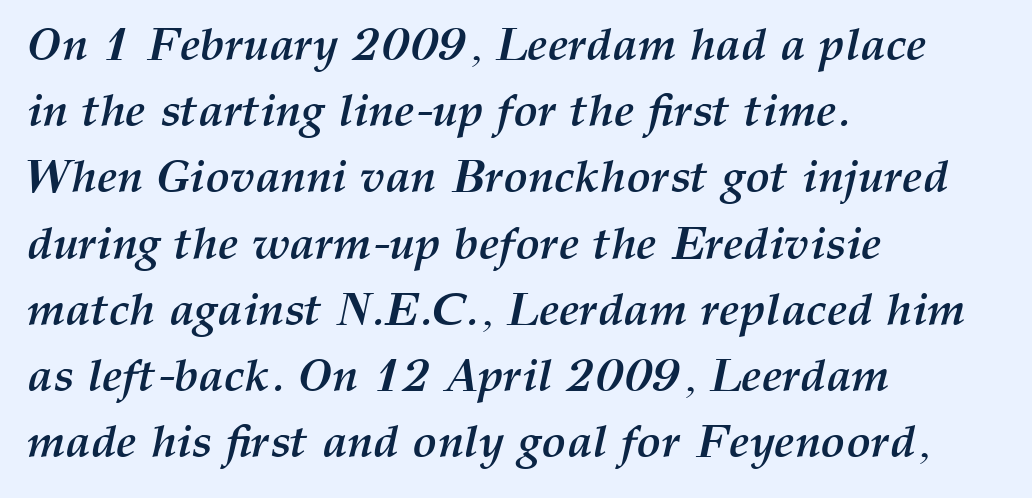
A full-strength bold gives these letters their thick strokes. One glance says typical: line gaps are just what's usual. The typesetter chose a ragged-right arrangement here. Honestly, there is no underline to notice here at all. The specimen reads as italic at a glance. Do the characters align in a grid? No, the font is proportional.
